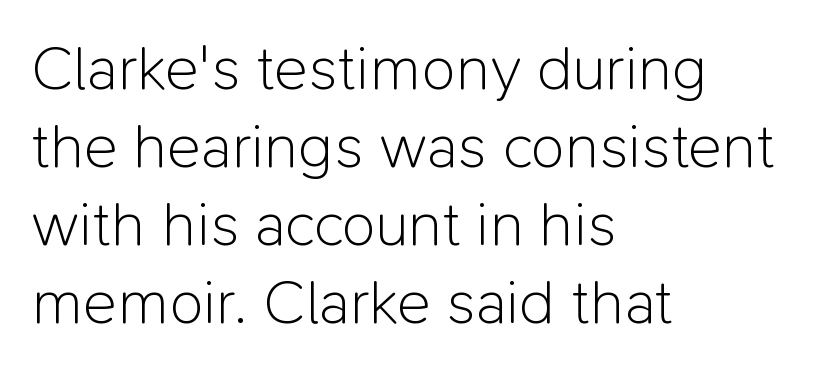
Q: Is the text bold? A: No.
Q: Is the text italic (slanted)? A: No, it is upright.
Q: Is the typeface a serif or a sans-serif typeface? A: Sans-serif.
Q: Is the text underlined? A: No.
Q: How is the paragraph aligned? A: Left-aligned.
Q: Is the spacing between letters normal or unusually wide? A: Normal.
Q: Width (condensed, normal, or wide)? A: Normal.
Q: Stroke contrast? A: Low.
Q: x-height? A: Medium.
Q: Monospaced? A: No.
